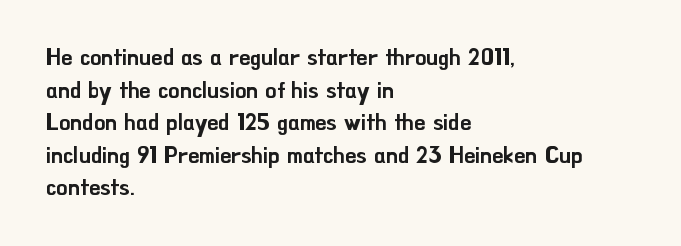
{"italic": "no", "underline": "no", "align": "left", "line_spacing": "normal", "line_spacing_ratio": 1.48, "letter_spacing": "normal", "letter_spacing_em": 0.0, "glyph_px": 22}
